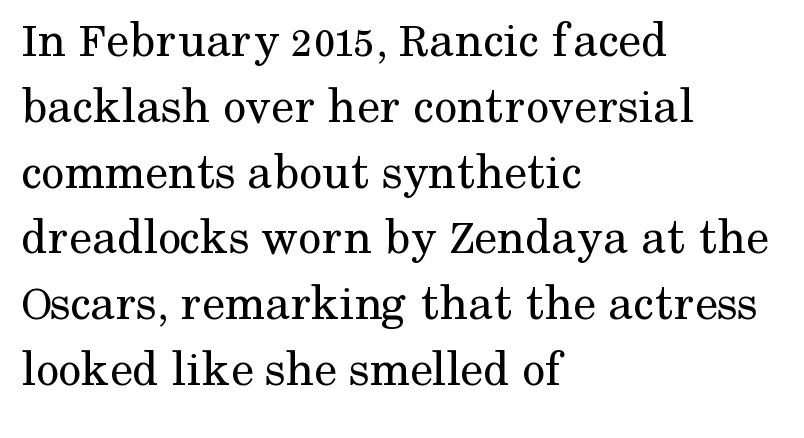
The image shows 51 px regular-weight serif type, upright; set left-aligned, normal line spacing (1.29x), normal letter spacing, not underlined; medium stroke contrast and a medium x-height.
